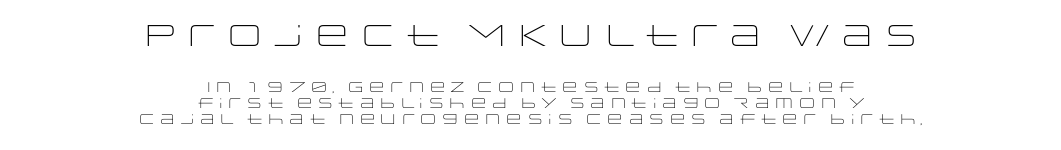
In terms of letterspacing, this is plain default setting. If you drew a line through each stem, it would be perfectly vertical. Do the characters align in a grid? No, the font is proportional. Stems here are at most as thick as an everyday book face. You get the large type first, then a drop to smaller type. The strip under each line holds only bare page.
